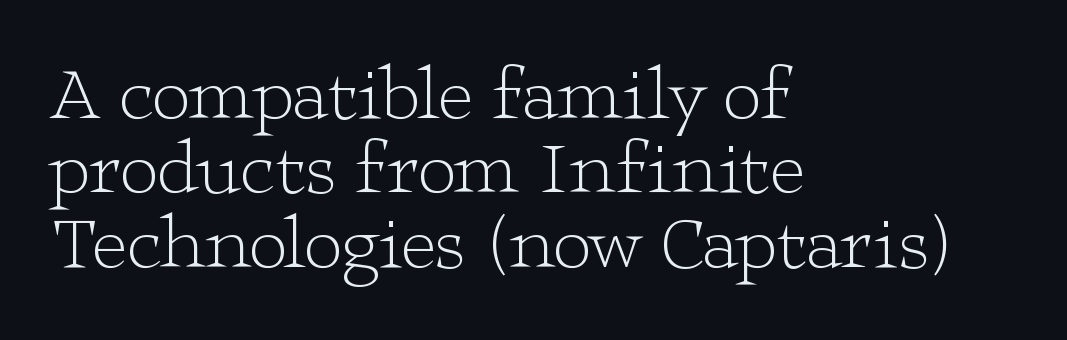
{"serif": "yes", "italic": "no", "bold": "no", "weight": "light", "width": "wide", "stroke_contrast": "low", "x_height": "medium", "monospaced": "no", "underline": "no", "align": "left", "line_spacing": "tight", "line_spacing_ratio": 0.98, "letter_spacing": "normal", "letter_spacing_em": 0.0, "glyph_px": 76}
